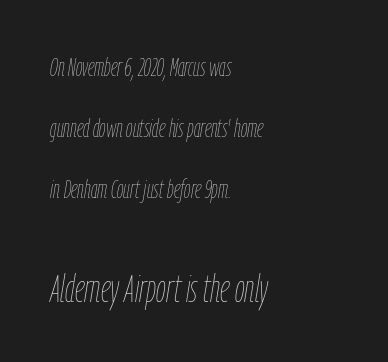
Q: Is the text bold? A: No.
Q: Is the text italic (slanted)? A: Yes, it leans right by about 9 degrees.
Q: Is the text underlined? A: No.
Q: How is the paragraph aligned? A: Left-aligned.
Q: Is the spacing between letters normal or unusually wide? A: Normal.
Q: Is the spacing between lines tight, normal or loose? A: Loose.
Q: Which block of text is set in a larger size, the first (top) or the second (bottom)? A: The second (bottom) one.
Q: Width (condensed, normal, or wide)? A: Condensed.
Q: Stroke contrast? A: Low.
Q: x-height? A: Medium.
Q: Monospaced? A: No.
